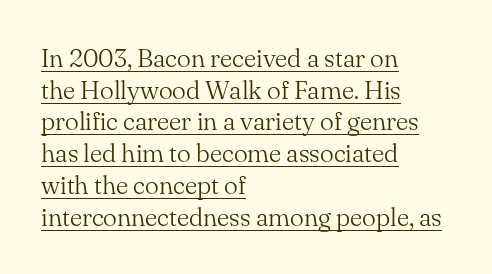
The image shows 26 px text type, upright; set left-aligned, line spacing 1.22x, normal letter spacing, underlined.
